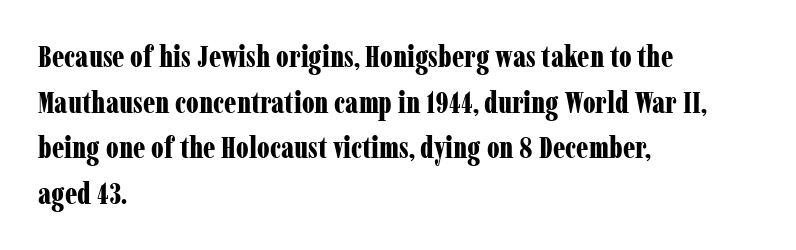
Q: Is the text bold? A: Yes.
Q: Is the text italic (slanted)? A: No, it is upright.
Q: Is the typeface a serif or a sans-serif typeface? A: Serif.
Q: Is the text underlined? A: No.
Q: How is the paragraph aligned? A: Left-aligned.
Q: Is the spacing between letters normal or unusually wide? A: Normal.
Q: Is the spacing between lines tight, normal or loose? A: Normal.
Q: Width (condensed, normal, or wide)? A: Condensed.
Q: Stroke contrast? A: Low.
Q: x-height? A: Medium.
Q: Monospaced? A: No.
